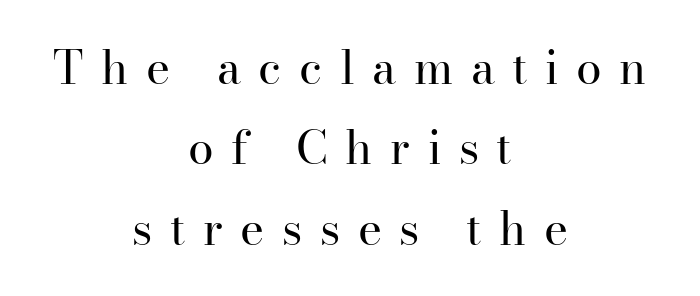
The image shows 46 px regular-weight serif type, upright; set centered, line spacing 1.75x, unusually wide letter spacing (+0.38 em), not underlined; high stroke contrast and a small x-height.
